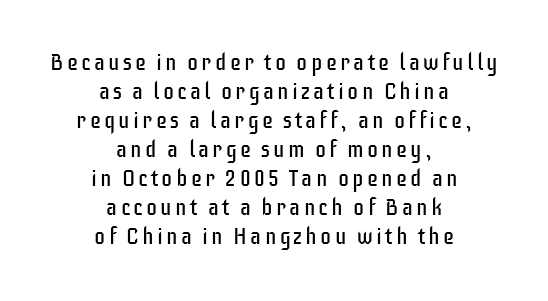
The image shows 22 px text type, upright; set centered, normal line spacing (1.32x), not underlined.
